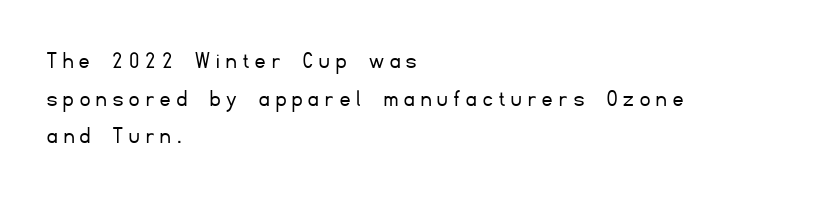
{"italic": "no", "bold": "no", "underline": "no", "align": "left", "line_spacing": "normal", "line_spacing_ratio": 1.51, "letter_spacing": "wide", "letter_spacing_em": 0.25, "glyph_px": 25}
